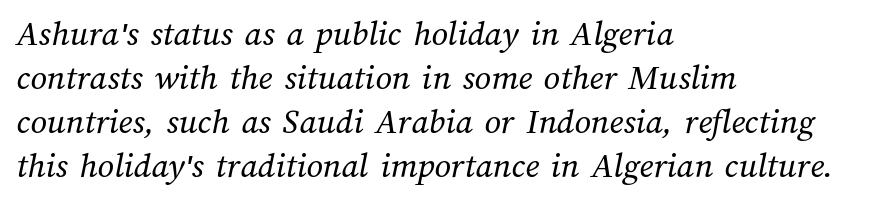
{"bold": "no", "weight": "regular", "width": "normal", "stroke_contrast": "medium", "x_height": "medium", "monospaced": "no", "underline": "no", "align": "left", "line_spacing_ratio": 1.22, "letter_spacing": "normal", "letter_spacing_em": 0.0, "glyph_px": 36}
